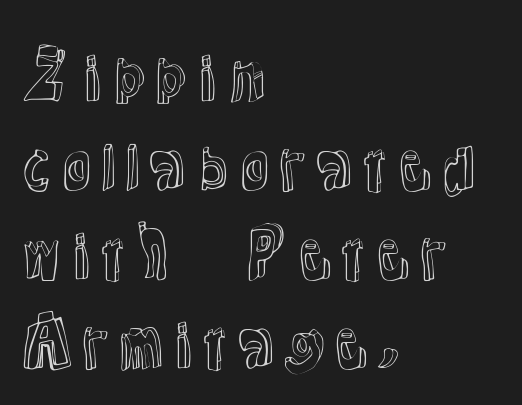
Q: Is the text italic (slanted)? A: No, it is upright.
Q: Is the text underlined? A: No.
Q: How is the paragraph aligned? A: Left-aligned.
Q: Is the spacing between letters normal or unusually wide? A: Normal.
Q: Is the spacing between lines tight, normal or loose? A: Normal.
Q: Width (condensed, normal, or wide)? A: Normal.
Q: x-height? A: Medium.
Q: Monospaced? A: No.
